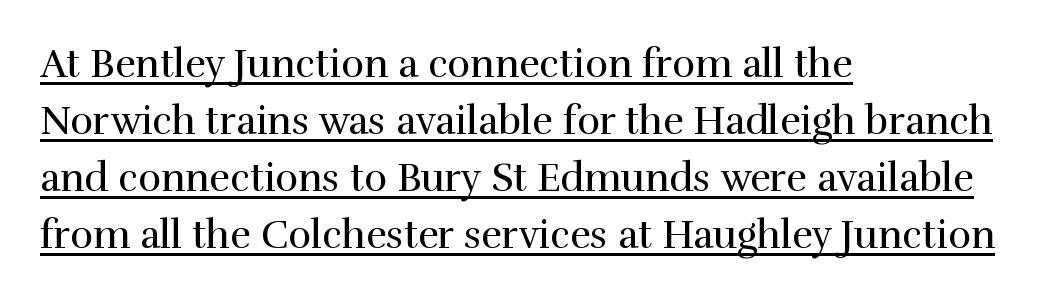
The image shows 39 px regular-weight serif type, upright; set left-aligned, normal line spacing (1.46x), normal letter spacing, underlined; a medium x-height.
